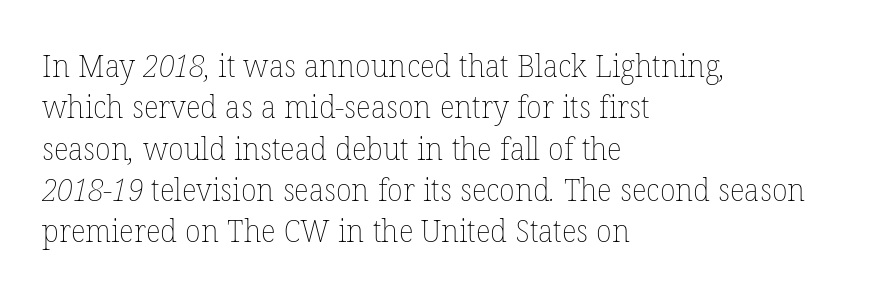
{"bold": "no", "weight": "thin", "width": "normal", "stroke_contrast": "low", "x_height": "medium", "monospaced": "no", "underline": "no", "align": "left", "line_spacing": "normal", "line_spacing_ratio": 1.29, "letter_spacing": "normal", "letter_spacing_em": 0.0, "glyph_px": 32}
